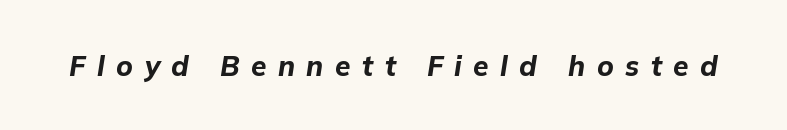
An italicized treatment has been applied to the whole sample. You'd pick this weight for a headline — it's a proper bold. The gaps between neighbouring characters are conspicuously large. Underline: absent.
